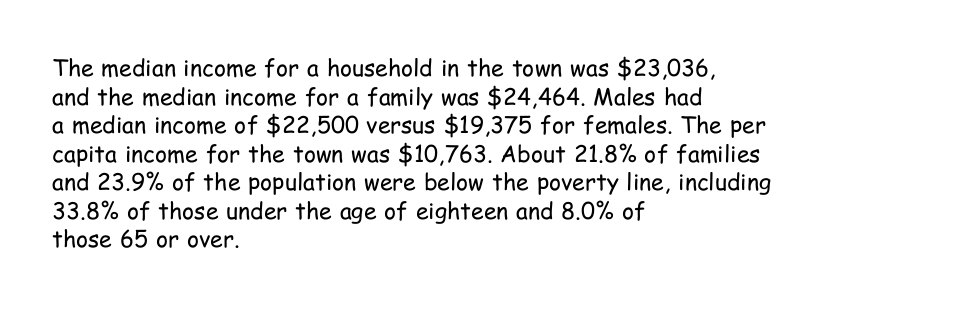
Beneath every word, the page is bare. On a weight scale, this lands at 450 or below. Look at the tracking — it's just the regular setting, nothing added. The typesetter chose a ragged-right arrangement here. Upright lettering throughout.
